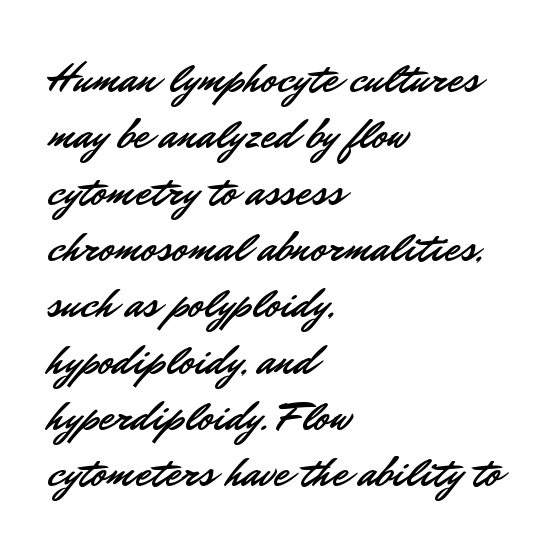
{"serif": "no", "width": "normal", "stroke_contrast": "low", "x_height": "small", "monospaced": "no", "underline": "no", "align": "left", "line_spacing": "normal", "line_spacing_ratio": 1.28, "letter_spacing": "normal", "letter_spacing_em": 0.0, "glyph_px": 44}
